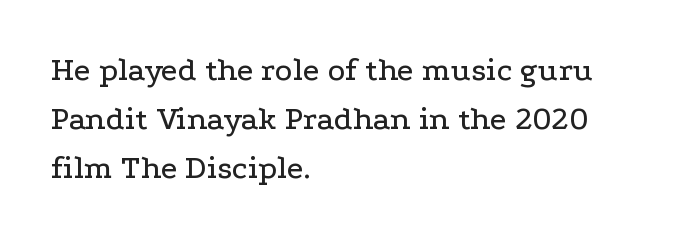
Notice how the stems are strictly vertical — no italics here. The face used here is seriffed, in the tradition of book romans. Rows of type keep a routine distance in the vertical direction. Lines of text with bare space underneath. Caption: standard tracking, unaltered. A typesetter would call this proportional, since set widths differ per character.
